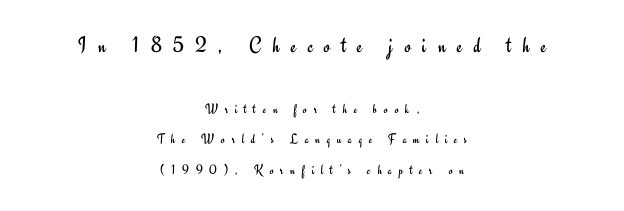
Q: Is the text bold? A: No.
Q: Is the text italic (slanted)? A: Yes.
Q: Is the text underlined? A: No.
Q: How is the paragraph aligned? A: Centered.
Q: Is the spacing between letters normal or unusually wide? A: Unusually wide.
Q: Is the spacing between lines tight, normal or loose? A: Loose.
Q: Which block of text is set in a larger size, the first (top) or the second (bottom)? A: The first (top) one.
